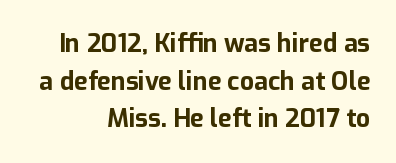
{"italic": "no", "bold": "yes", "underline": "no", "align": "right", "line_spacing": "normal", "line_spacing_ratio": 1.51, "letter_spacing": "normal", "letter_spacing_em": 0.0, "glyph_px": 25}
